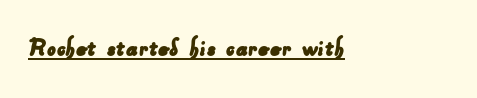
The image shows 28 px sans-serif type; set normal letter spacing, underlined; low stroke contrast and a small x-height.
